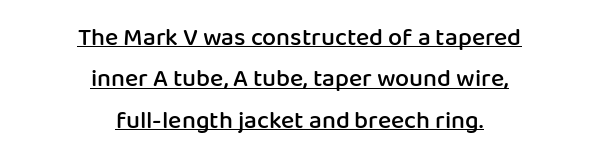
Q: Is the text bold? A: Semi-bold.
Q: Is the text italic (slanted)? A: No, it is upright.
Q: Is the text underlined? A: Yes.
Q: How is the paragraph aligned? A: Centered.
Q: Is the spacing between letters normal or unusually wide? A: Normal.
Q: Is the spacing between lines tight, normal or loose? A: Normal.
